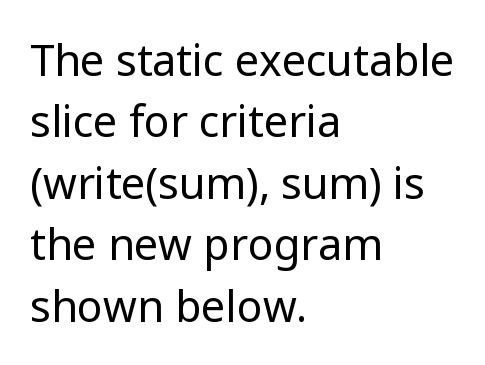
The letters advance in unequal steps, a hallmark of proportional type. When letters stand straight like this, we call the style roman or upright. The line-height multiplier appears to be the usual default. You could call the tracking neutral — neither tight nor loose. Unlike a traditional serif, this face leaves its strokes unadorned.
